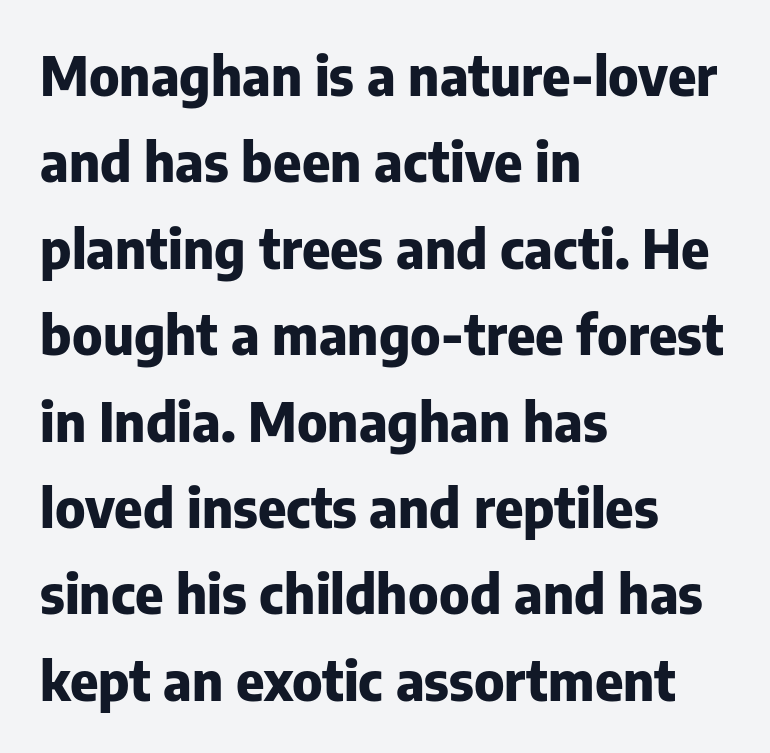
Q: Is the text bold? A: Yes.
Q: Is the text italic (slanted)? A: No, it is upright.
Q: Is the typeface a serif or a sans-serif typeface? A: Sans-serif.
Q: Is the text underlined? A: No.
Q: How is the paragraph aligned? A: Left-aligned.
Q: Is the spacing between letters normal or unusually wide? A: Normal.
Q: Is the spacing between lines tight, normal or loose? A: Normal.
Q: Width (condensed, normal, or wide)? A: Normal.
Q: Stroke contrast? A: Low.
Q: x-height? A: Medium.
Q: Monospaced? A: No.
